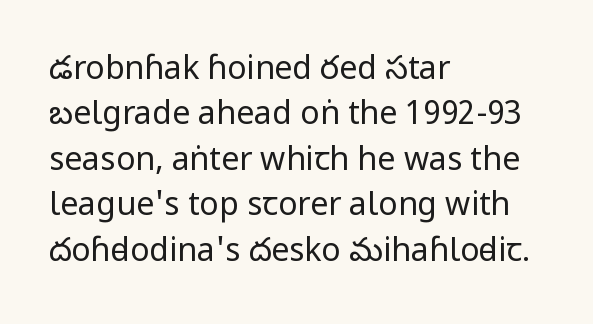
Look at the bottom of the vertical strokes: they stop flat, with no serifs. The zone under the glyphs is completely vacant. Varying glyph widths throughout — classic text-font behaviour. Students, note that the glyphs here touch the page at normal intervals. Typeset ragged right — the left edge is the straight one.
